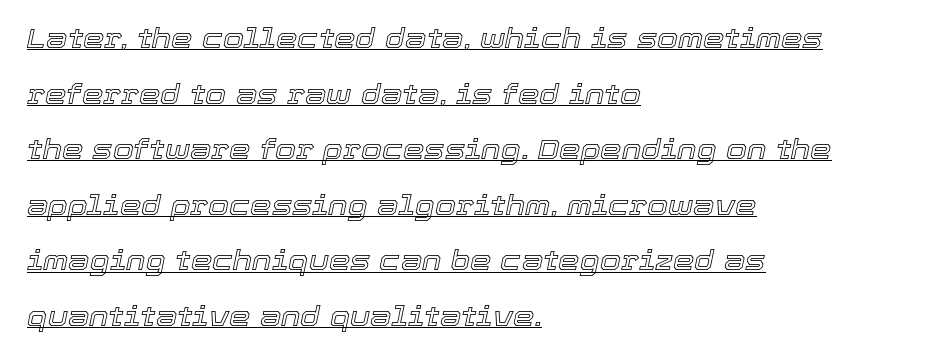
The face used here is rendered with its standard letterfit. You could fit nearly another row in the gap between these rows. The rendering anchors every line to the left-hand side. Is the type slanted? Yes — the strokes lean at a clear angle.
